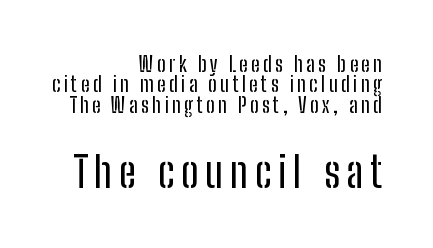
The image shows 42 px condensed sans-serif type, upright; set right-aligned, tight line spacing (0.97x), not underlined; the second (bottom) block is 2.0x larger; low stroke contrast and a medium x-height.
